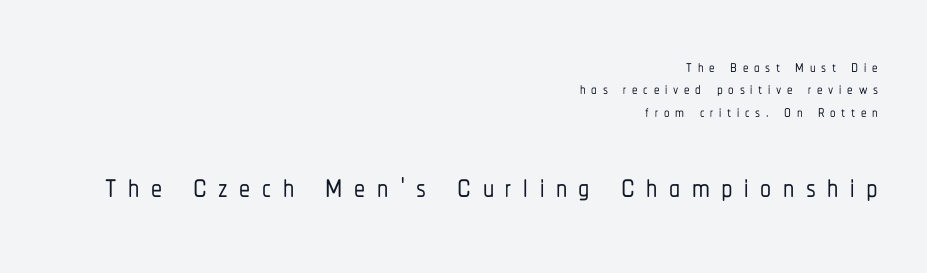
Q: Is the text italic (slanted)? A: No, it is upright.
Q: Is the typeface a serif or a sans-serif typeface? A: Sans-serif.
Q: Is the text underlined? A: No.
Q: How is the paragraph aligned? A: Right-aligned.
Q: Is the spacing between letters normal or unusually wide? A: Unusually wide.
Q: Is the spacing between lines tight, normal or loose? A: Tight.
Q: Which block of text is set in a larger size, the first (top) or the second (bottom)? A: The second (bottom) one.
Q: Width (condensed, normal, or wide)? A: Condensed.
Q: Stroke contrast? A: Low.
Q: x-height? A: Medium.
Q: Monospaced? A: No.
